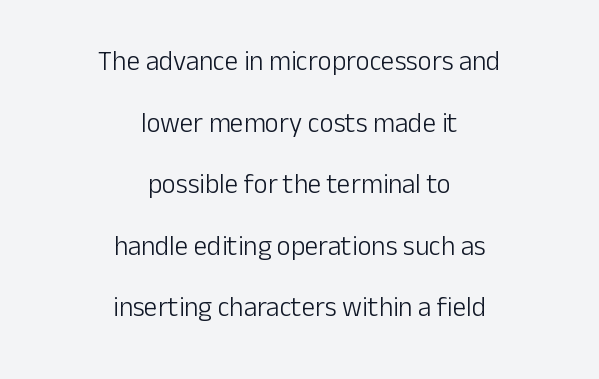
The letters sit at their default tracking, neither squeezed nor spread. Vertical spacing — loose. Typeset on center — no edge is straight. Italic? Not at all — the glyphs are vertical. A quiet, ordinary-to-light weight characterises the typeface. Underline: absent.
